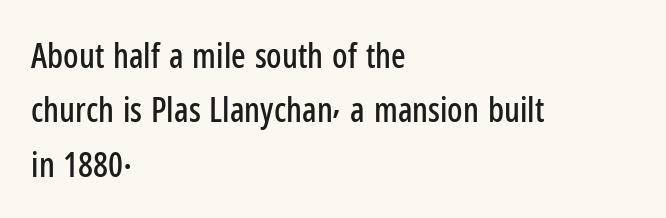
The image shows 34 px condensed sans-serif type, upright; set left-aligned, normal line spacing (1.6x), normal letter spacing, not underlined; low stroke contrast and a medium x-height.
